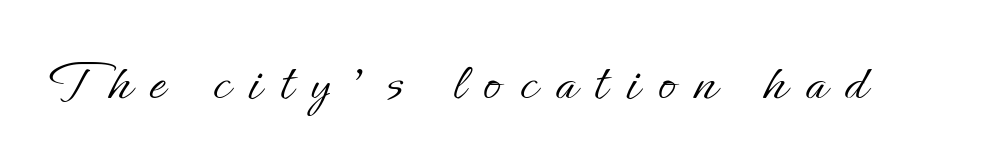
Q: Is the text bold? A: No.
Q: Is the text italic (slanted)? A: Yes.
Q: Is the text underlined? A: No.
Q: Is the spacing between letters normal or unusually wide? A: Unusually wide.
Q: Width (condensed, normal, or wide)? A: Normal.
Q: Stroke contrast? A: Low.
Q: x-height? A: Small.
Q: Monospaced? A: No.
